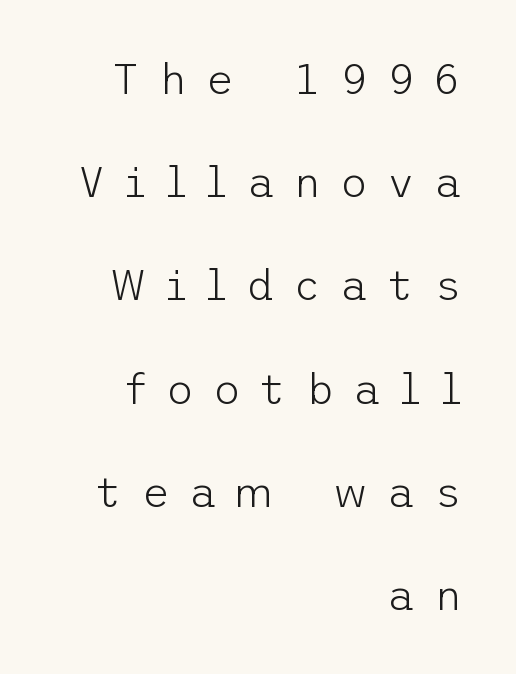
A sans-serif font was chosen for this passage. This is the regular roman posture of the typeface. Stem width sits at or under what a default text font uses. The foot of each line stays bare and open. Each word looks stretched out because of the extra space between its letters.
